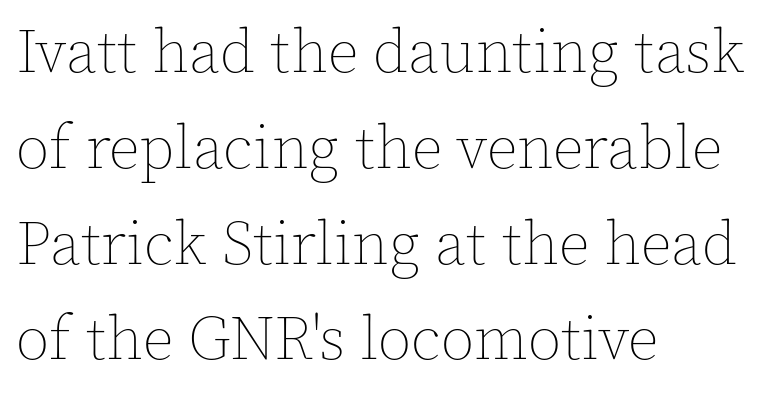
These glyphs show unthickened strokes, regular width or finer. What stands out about the letter spacing? Nothing — it is the standard amount. Nobody drew a line under any word here. Varying glyph widths throughout — classic text-font behaviour. Ordinary non-slanted type is in use. Vertical spacing — default.
